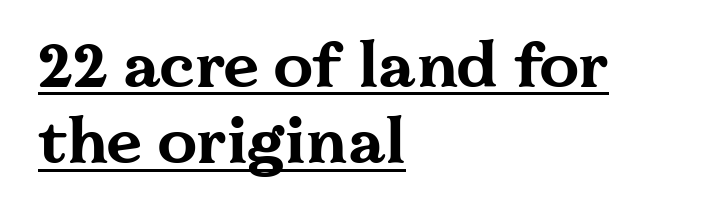
The image shows 63 px bold, wide serif type, upright; set left-aligned, line spacing 1.21x, normal letter spacing, underlined; medium stroke contrast and a medium x-height.
